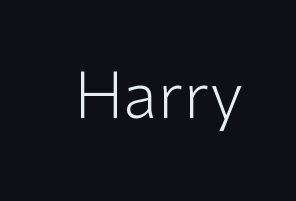
Q: Is the text bold? A: No.
Q: Is the text italic (slanted)? A: No, it is upright.
Q: Is the typeface a serif or a sans-serif typeface? A: Sans-serif.
Q: Is the text underlined? A: No.
Q: Is the spacing between letters normal or unusually wide? A: Normal.
Q: Width (condensed, normal, or wide)? A: Normal.
Q: Stroke contrast? A: Low.
Q: x-height? A: Medium.
Q: Monospaced? A: No.
